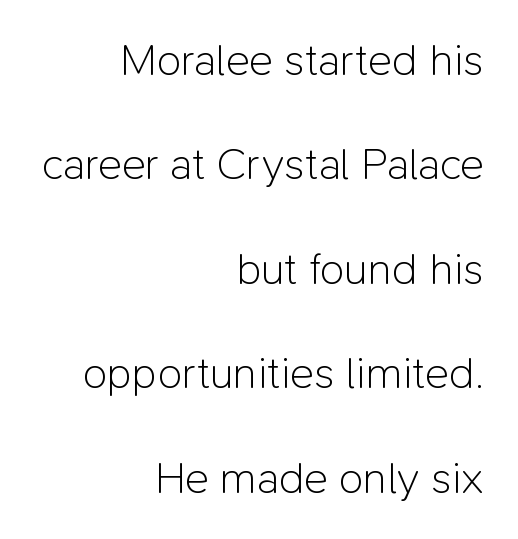
The image shows 45 px light sans-serif type, upright; set right-aligned, loose line spacing (2.32x), normal letter spacing, not underlined; low stroke contrast and a medium x-height.
